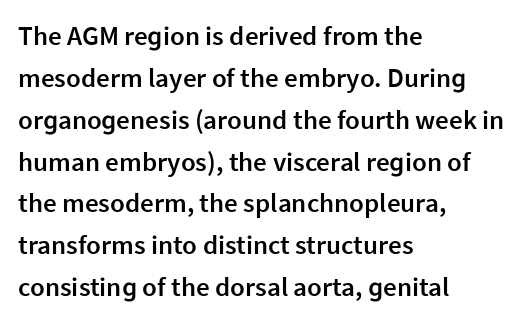
{"italic": "no", "bold": "semi", "underline": "no", "align": "left", "line_spacing": "normal", "line_spacing_ratio": 1.55, "letter_spacing": "normal", "letter_spacing_em": 0.0, "glyph_px": 27}
